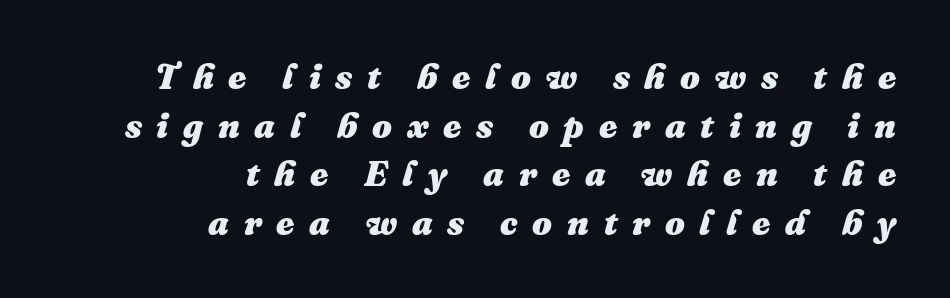
The image shows 35 px heavy type, italic (leaning right); set right-aligned, normal line spacing (1.39x), unusually wide letter spacing (+0.42 em), not underlined; medium stroke contrast and a medium x-height.
